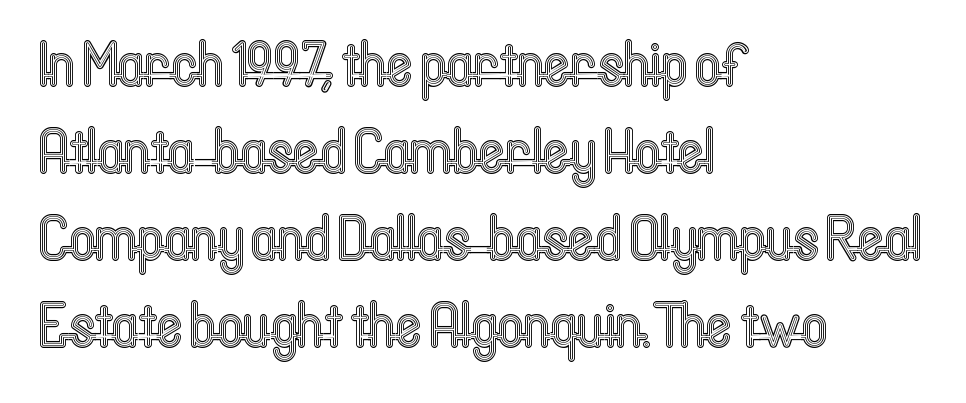
Q: Is the text italic (slanted)? A: No, it is upright.
Q: Is the text underlined? A: No.
Q: How is the paragraph aligned? A: Left-aligned.
Q: Is the spacing between letters normal or unusually wide? A: Normal.
Q: Is the spacing between lines tight, normal or loose? A: Normal.
Q: Width (condensed, normal, or wide)? A: Condensed.
Q: x-height? A: Medium.
Q: Monospaced? A: No.
